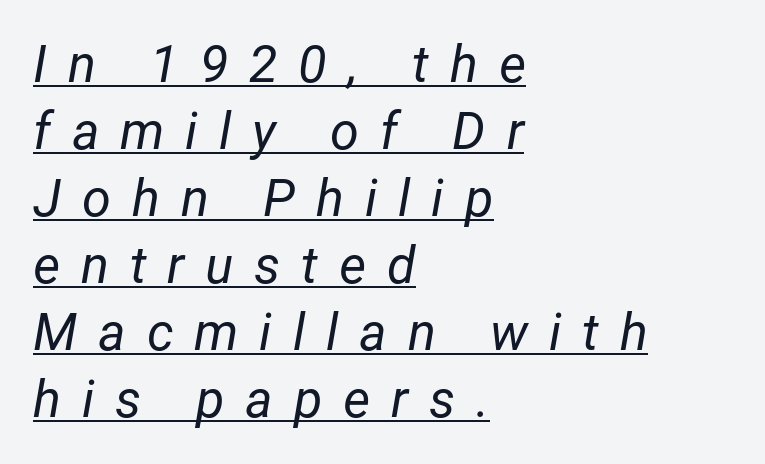
Q: Is the text bold? A: No.
Q: Is the text italic (slanted)? A: Yes, it leans right by about 12 degrees.
Q: Is the text underlined? A: Yes.
Q: How is the paragraph aligned? A: Left-aligned.
Q: Is the spacing between letters normal or unusually wide? A: Unusually wide.
Q: Is the spacing between lines tight, normal or loose? A: Normal.
Q: Width (condensed, normal, or wide)? A: Normal.
Q: Stroke contrast? A: Low.
Q: x-height? A: Medium.
Q: Monospaced? A: No.
